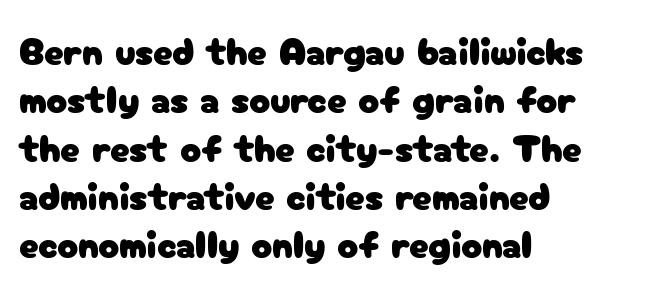
{"serif": "no", "italic": "no", "width": "normal", "stroke_contrast": "low", "x_height": "medium", "monospaced": "no", "underline": "no", "align": "left", "line_spacing_ratio": 1.24, "letter_spacing": "normal", "letter_spacing_em": 0.0, "glyph_px": 39}
